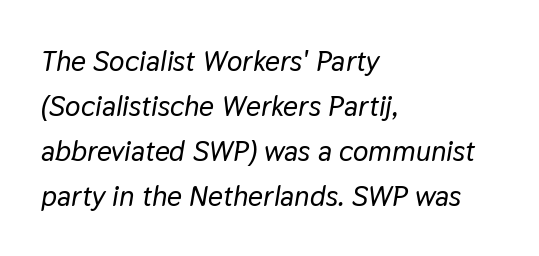
Q: Is the text italic (slanted)? A: Yes, it leans right by about 9 degrees.
Q: Is the text underlined? A: No.
Q: How is the paragraph aligned? A: Left-aligned.
Q: Is the spacing between letters normal or unusually wide? A: Normal.
Q: Is the spacing between lines tight, normal or loose? A: Normal.
Q: Width (condensed, normal, or wide)? A: Normal.
Q: Stroke contrast? A: Low.
Q: x-height? A: Medium.
Q: Monospaced? A: No.
